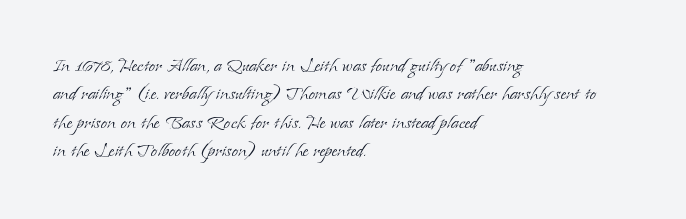
The image shows 23 px text type; set left-aligned, line spacing 1.23x, normal letter spacing, not underlined.
